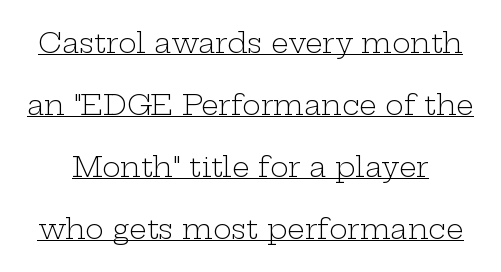
{"serif": "yes", "italic": "no", "bold": "no", "weight": "light", "width": "wide", "stroke_contrast": "low", "x_height": "medium", "monospaced": "no", "underline": "yes", "line_spacing": "loose", "line_spacing_ratio": 2.21, "letter_spacing": "normal", "letter_spacing_em": 0.0, "glyph_px": 28}
